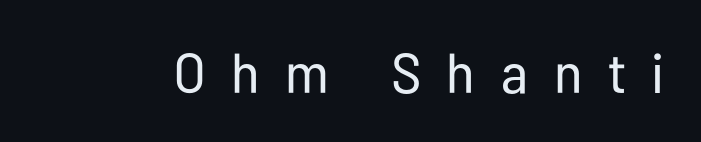
The image shows 56 px regular-weight, condensed sans-serif type, upright; set unusually wide letter spacing (+0.46 em), not underlined; low stroke contrast and a medium x-height.
